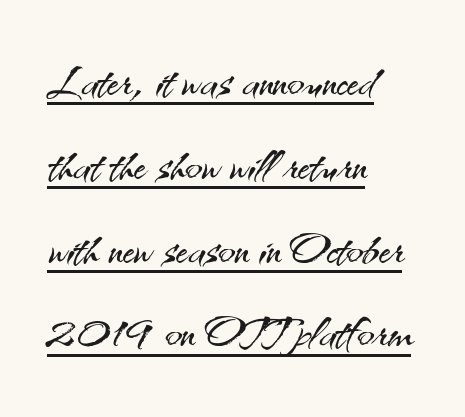
The image shows 63 px light sans-serif type; set left-aligned, normal line spacing (1.33x), normal letter spacing, underlined; medium stroke contrast and a small x-height.
